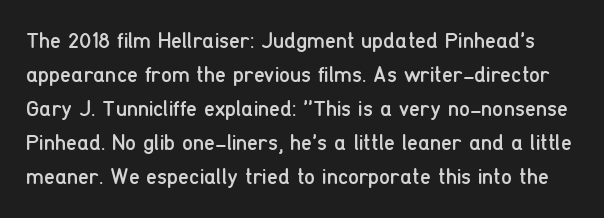
{"italic": "no", "bold": "no", "underline": "no", "line_spacing": "normal", "line_spacing_ratio": 1.55, "letter_spacing": "normal", "letter_spacing_em": 0.0, "glyph_px": 22}
